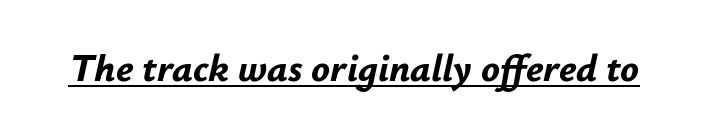
{"italic": "yes", "lean": "right", "slant_degrees": 12, "bold": "yes", "weight": "bold", "width": "normal", "stroke_contrast": "low", "x_height": "small", "monospaced": "no", "underline": "yes", "letter_spacing": "normal", "letter_spacing_em": 0.0, "glyph_px": 39}
